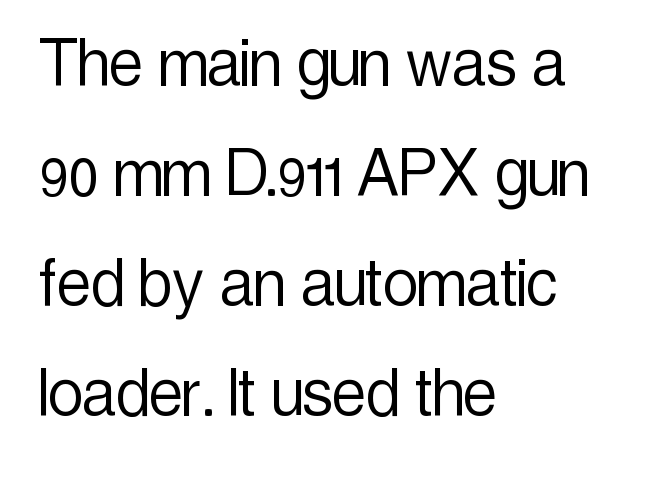
Q: Is the text bold? A: No.
Q: Is the text italic (slanted)? A: No, it is upright.
Q: Is the typeface a serif or a sans-serif typeface? A: Sans-serif.
Q: Is the text underlined? A: No.
Q: How is the paragraph aligned? A: Left-aligned.
Q: Is the spacing between letters normal or unusually wide? A: Normal.
Q: Is the spacing between lines tight, normal or loose? A: Normal.
Q: Width (condensed, normal, or wide)? A: Condensed.
Q: x-height? A: Medium.
Q: Monospaced? A: No.
